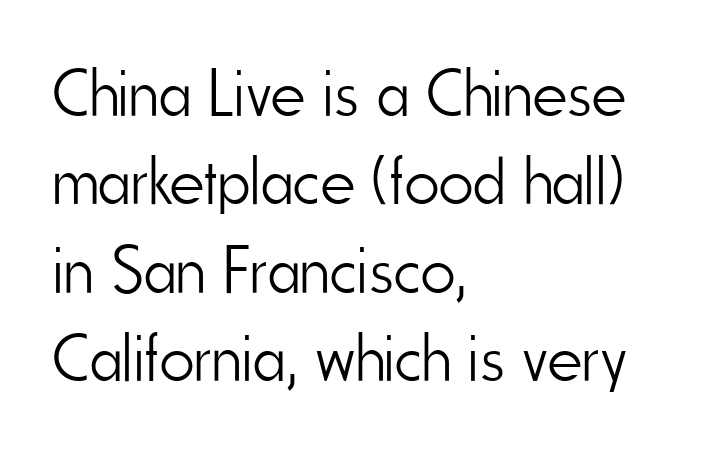
The image shows 67 px light, condensed sans-serif type, upright; set left-aligned, normal line spacing (1.32x), normal letter spacing, not underlined; low stroke contrast and a small x-height.
